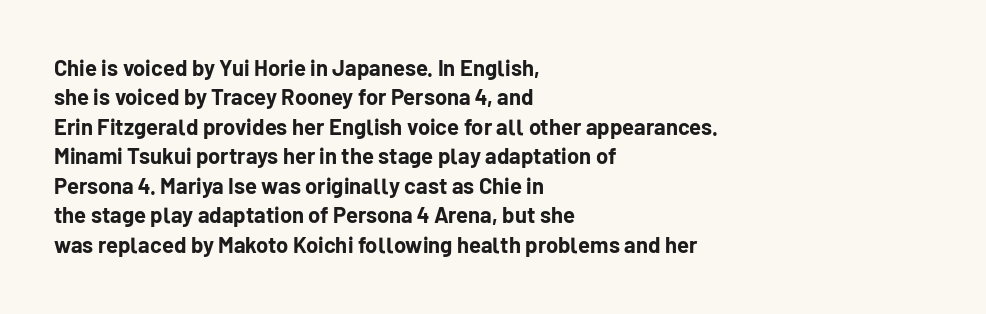
Q: Is the text bold? A: Yes.
Q: Is the text italic (slanted)? A: No, it is upright.
Q: Is the text underlined? A: No.
Q: How is the paragraph aligned? A: Left-aligned.
Q: Is the spacing between letters normal or unusually wide? A: Normal.
Q: Is the spacing between lines tight, normal or loose? A: Normal.
